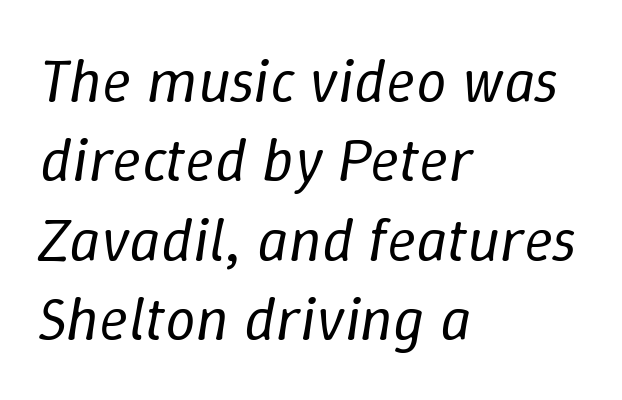
{"italic": "yes", "lean": "right", "slant_degrees": 9, "bold": "no", "weight": "regular", "width": "normal", "stroke_contrast": "low", "x_height": "medium", "monospaced": "no", "underline": "no", "align": "left", "line_spacing": "normal", "line_spacing_ratio": 1.3, "letter_spacing": "normal", "letter_spacing_em": 0.0, "glyph_px": 61}
